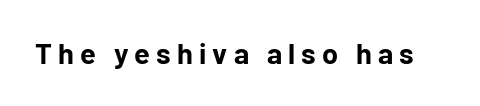
Q: Is the text bold? A: Yes.
Q: Is the text italic (slanted)? A: No, it is upright.
Q: Is the typeface a serif or a sans-serif typeface? A: Sans-serif.
Q: Is the text underlined? A: No.
Q: Is the spacing between letters normal or unusually wide? A: Unusually wide.
Q: Width (condensed, normal, or wide)? A: Normal.
Q: Stroke contrast? A: Low.
Q: x-height? A: Medium.
Q: Monospaced? A: No.
